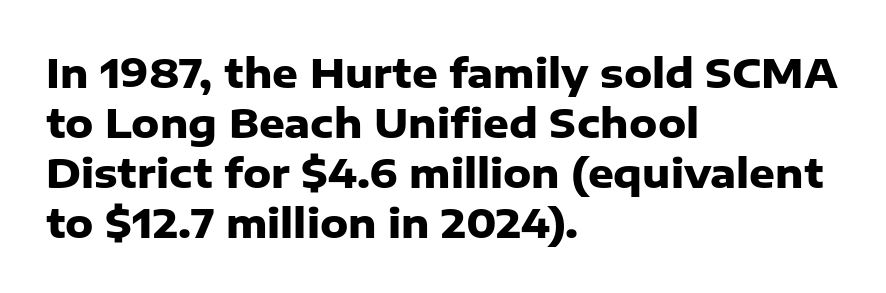
Q: Is the text bold? A: Yes.
Q: Is the text italic (slanted)? A: No, it is upright.
Q: Is the typeface a serif or a sans-serif typeface? A: Sans-serif.
Q: Is the text underlined? A: No.
Q: How is the paragraph aligned? A: Left-aligned.
Q: Is the spacing between letters normal or unusually wide? A: Normal.
Q: Is the spacing between lines tight, normal or loose? A: Normal.
Q: Width (condensed, normal, or wide)? A: Normal.
Q: Stroke contrast? A: Low.
Q: x-height? A: Medium.
Q: Monospaced? A: No.
